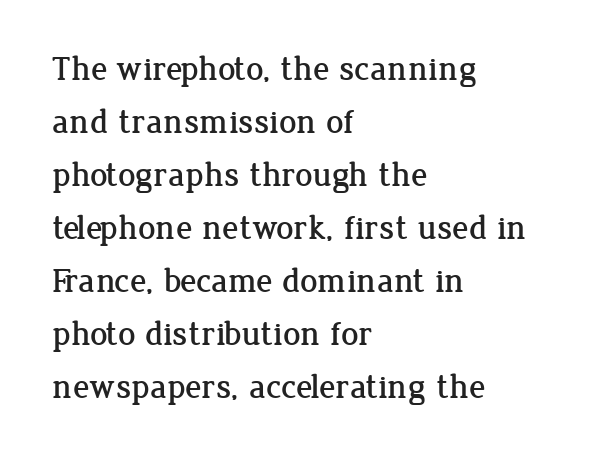
{"serif": "yes", "italic": "no", "width": "normal", "stroke_contrast": "low", "x_height": "medium", "monospaced": "no", "underline": "no", "align": "left", "line_spacing": "normal", "line_spacing_ratio": 1.56, "letter_spacing": "normal", "letter_spacing_em": 0.0, "glyph_px": 34}
